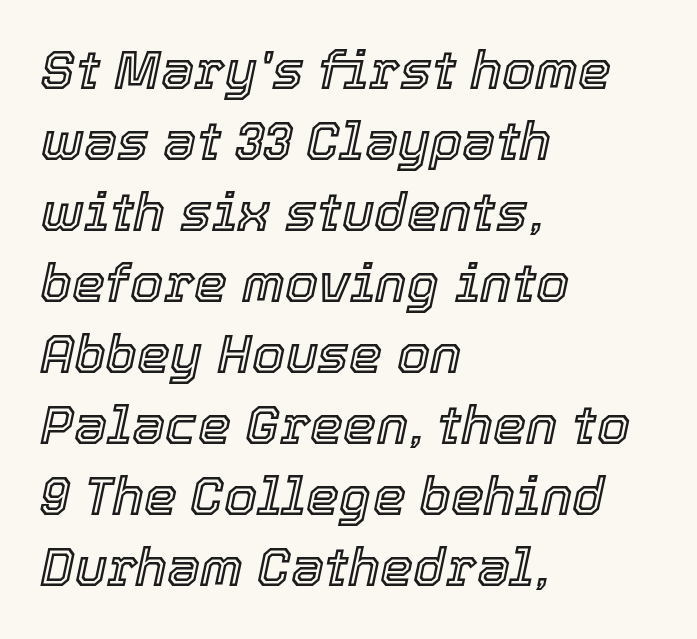
In terms of letterspacing, this is plain default setting. Regular leading. Plain, unruled lines of type. The letters advance in unequal steps, a hallmark of proportional type. All the whitespace from short lines collects on the right. The glyphs look as if they've been sheared to an angle.
